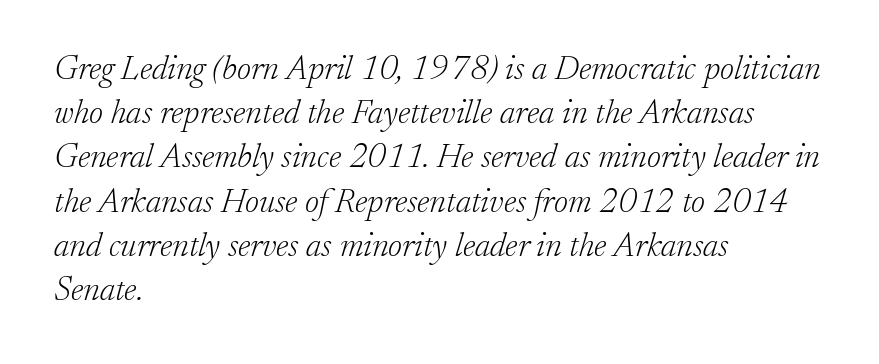
The image shows 34 px light serif type, italic (leaning right); set left-aligned, normal line spacing (1.3x), normal letter spacing, not underlined; low stroke contrast and a small x-height.
